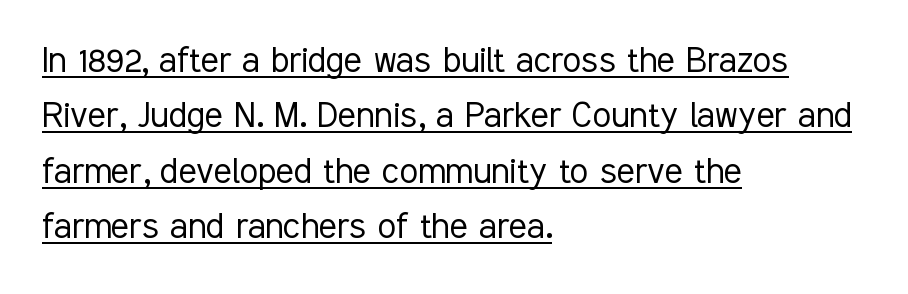
Q: Is the text bold? A: No.
Q: Is the text italic (slanted)? A: No, it is upright.
Q: Is the typeface a serif or a sans-serif typeface? A: Sans-serif.
Q: Is the text underlined? A: Yes.
Q: How is the paragraph aligned? A: Left-aligned.
Q: Is the spacing between letters normal or unusually wide? A: Normal.
Q: Is the spacing between lines tight, normal or loose? A: Normal.
Q: Width (condensed, normal, or wide)? A: Condensed.
Q: Stroke contrast? A: Low.
Q: x-height? A: Medium.
Q: Monospaced? A: No.
